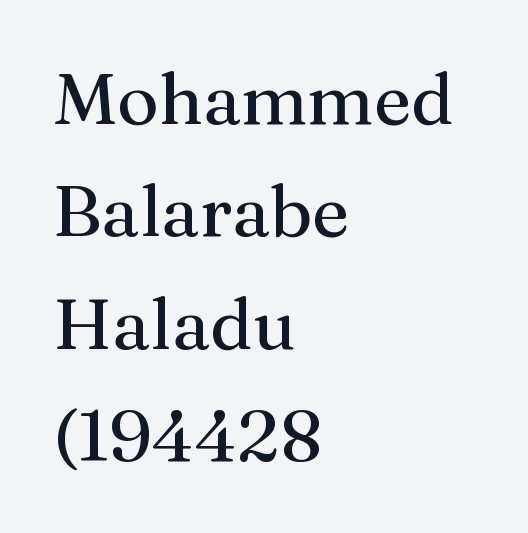
Q: Is the text bold? A: No.
Q: Is the text italic (slanted)? A: No, it is upright.
Q: Is the typeface a serif or a sans-serif typeface? A: Serif.
Q: Is the text underlined? A: No.
Q: How is the paragraph aligned? A: Left-aligned.
Q: Is the spacing between letters normal or unusually wide? A: Normal.
Q: Is the spacing between lines tight, normal or loose? A: Normal.
Q: Width (condensed, normal, or wide)? A: Normal.
Q: Stroke contrast? A: Medium.
Q: x-height? A: Medium.
Q: Monospaced? A: No.
